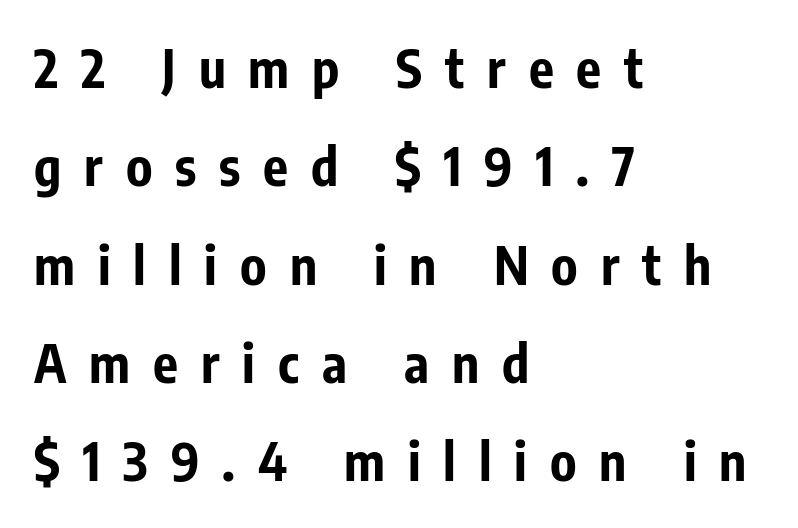
{"serif": "no", "italic": "no", "bold": "yes", "weight": "bold", "width": "condensed", "stroke_contrast": "low", "x_height": "medium", "monospaced": "no", "underline": "no", "align": "left", "line_spacing_ratio": 1.89, "letter_spacing": "wide", "letter_spacing_em": 0.44, "glyph_px": 52}
